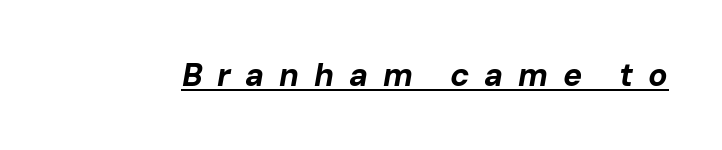
Beneath each row of characters lies a ruled line. These words are printed bold, with thick strokes throughout. Rendered with sloped, italic letterforms. Note the varied advance widths — an 'i' is clearly narrower than an 'm'.
